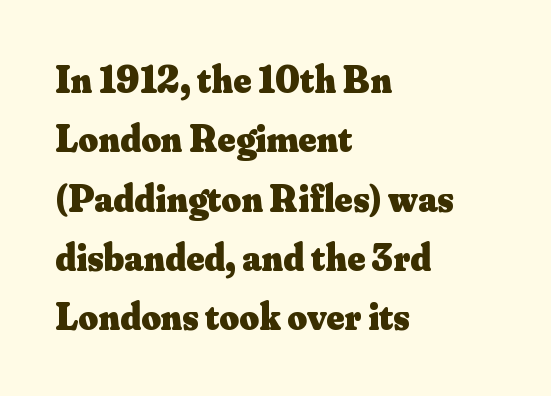
{"serif": "yes", "italic": "no", "bold": "yes", "weight": "heavy", "width": "normal", "stroke_contrast": "medium", "x_height": "small", "monospaced": "no", "underline": "no", "align": "left", "line_spacing": "normal", "line_spacing_ratio": 1.56, "letter_spacing": "normal", "letter_spacing_em": 0.0, "glyph_px": 38}
